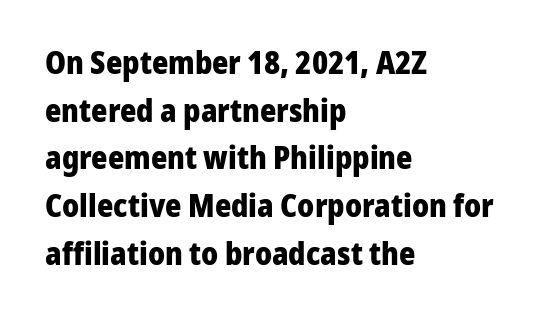
The letters stand straight up with perfectly vertical stems. This block has exactly the height ordinary leading produces. The letterforms sit shoulder to shoulder at normal distance. Letterform terminals end flat and unadorned throughout the passage. Emphasis by weight is at full strength: bold. Do the characters align in a grid? No, the font is proportional.
